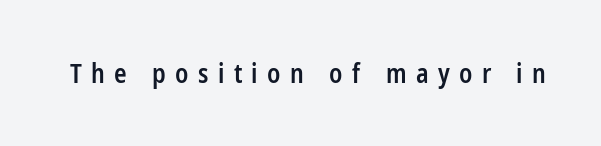
Plain, unruled lines of type. Stroke thickness is moderately raised; the sample reads as semibold. Is the letter spacing exaggerated? Yes — the characters are pushed far apart. Style check: upright.
